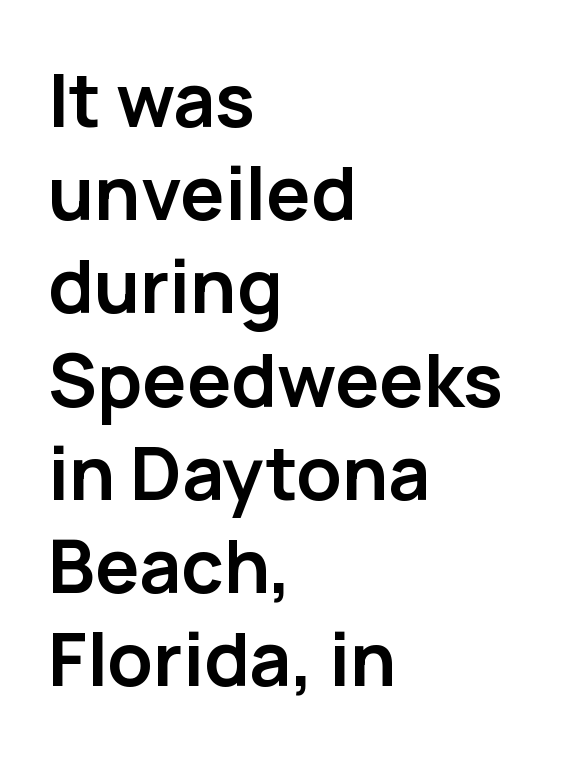
This sample is left-justified, so line endings fall wherever the words run out. Italic: no, the glyphs are upright roman. Every letter is thick-stroked: bold, no question. Check under the words: just untouched page. Baseline-to-baseline distance is the conventional proportion of letter height.
